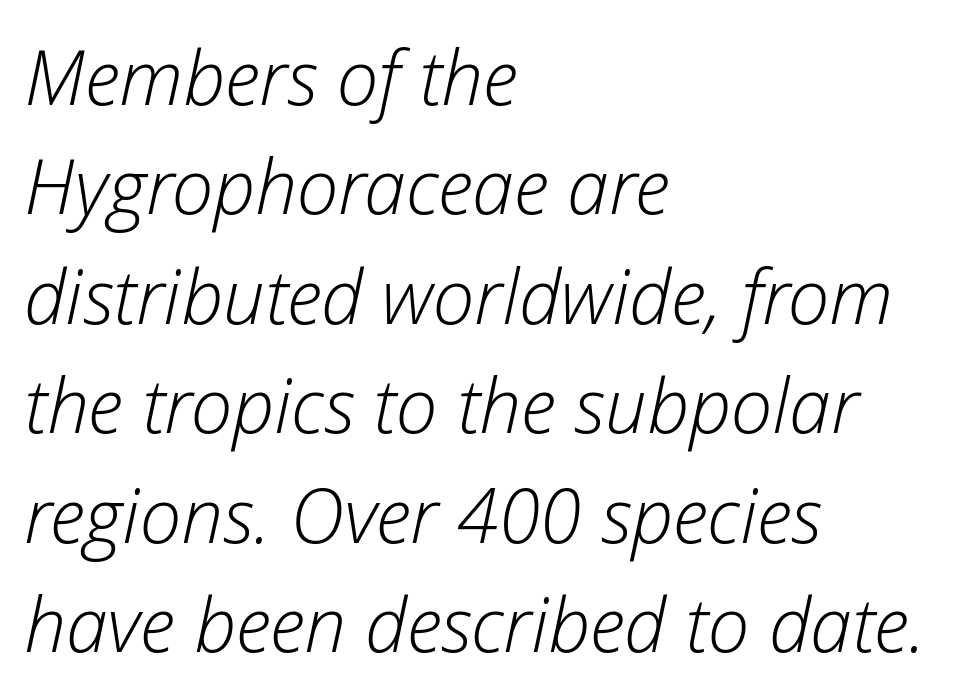
The image shows 75 px light type, italic (leaning right); set left-aligned, normal line spacing (1.46x), normal letter spacing, not underlined; low stroke contrast and a medium x-height.
